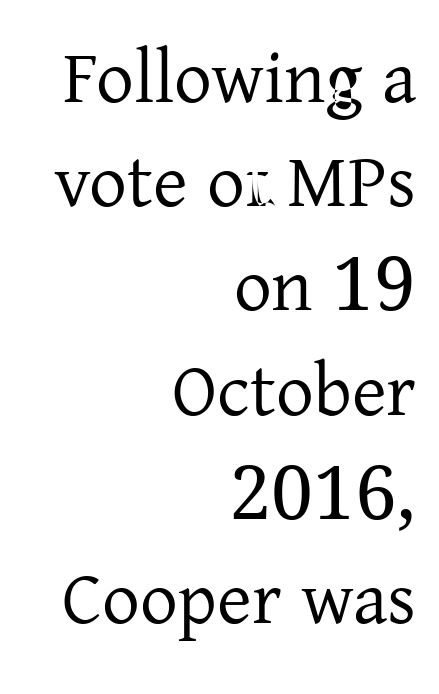
Nothing unusual about the tracking: characters are spaced as the font intends. The glyphs are unaccompanied by any horizontal stroke below them. The face looks like a standard text weight, possibly lighter. The line-height multiplier appears to be the usual default. Each letter keeps its own natural width here, so spacing adapts to shape. The text block is weighted toward the right margin, trailing off unevenly leftward.
